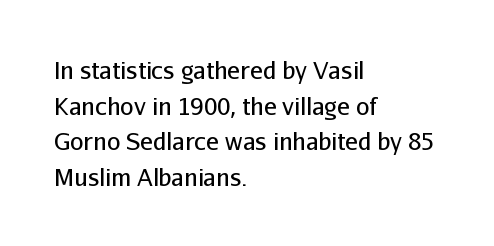
The image shows 24 px text type, upright; set left-aligned, normal line spacing (1.48x), normal letter spacing, not underlined.
